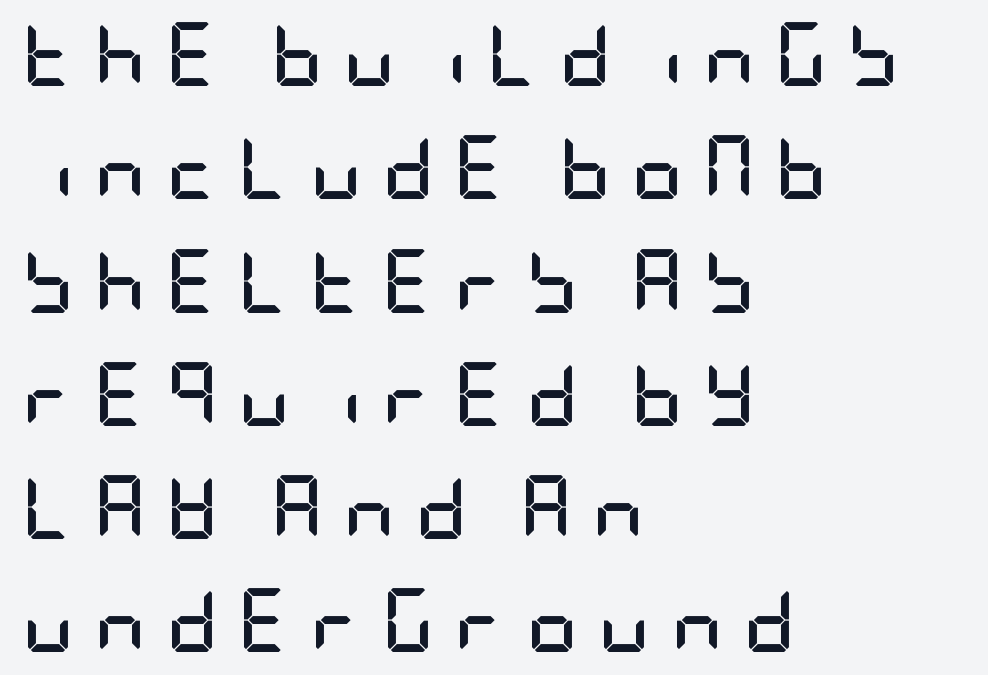
The image shows 64 px semibold, condensed sans-serif type, upright; set left-aligned, line spacing 1.77x, unusually wide letter spacing (+0.31 em), not underlined; low stroke contrast and a large x-height.
